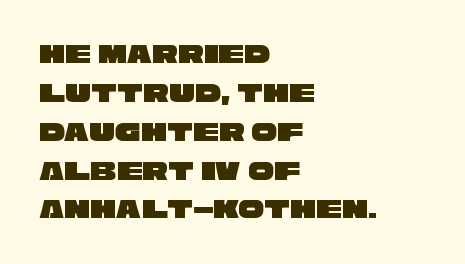
Q: Is the typeface a serif or a sans-serif typeface? A: Sans-serif.
Q: Is the text underlined? A: No.
Q: How is the paragraph aligned? A: Left-aligned.
Q: Is the spacing between letters normal or unusually wide? A: Normal.
Q: Is the spacing between lines tight, normal or loose? A: Normal.
Q: Width (condensed, normal, or wide)? A: Wide.
Q: Stroke contrast? A: Low.
Q: x-height? A: Large.
Q: Monospaced? A: No.
